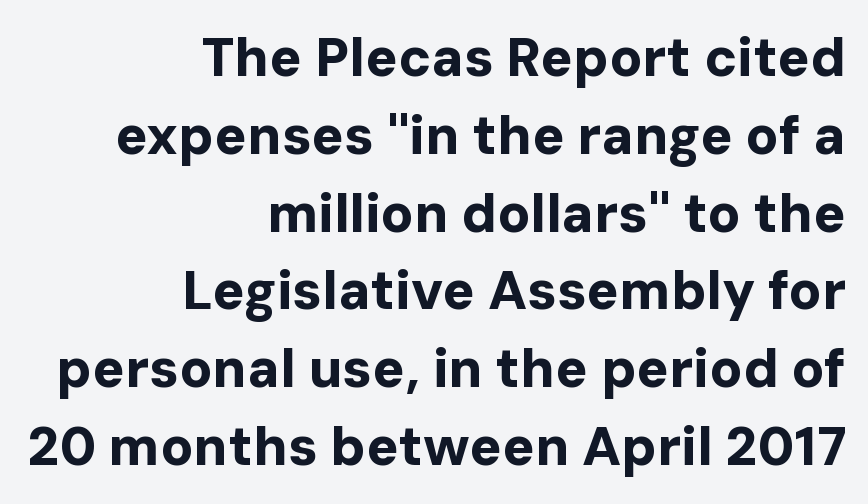
{"serif": "no", "italic": "no", "bold": "yes", "weight": "bold", "width": "normal", "stroke_contrast": "low", "x_height": "medium", "monospaced": "no", "underline": "no", "align": "right", "line_spacing": "normal", "line_spacing_ratio": 1.44, "letter_spacing": "normal", "letter_spacing_em": 0.0, "glyph_px": 54}
